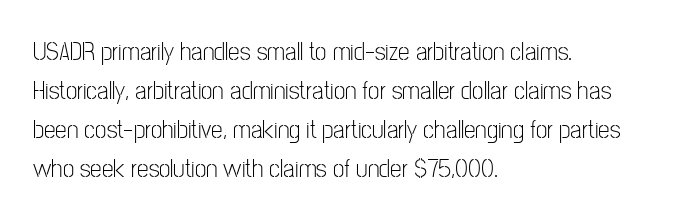
The image shows 26 px text type, upright; set left-aligned, normal line spacing (1.5x), normal letter spacing, not underlined.
